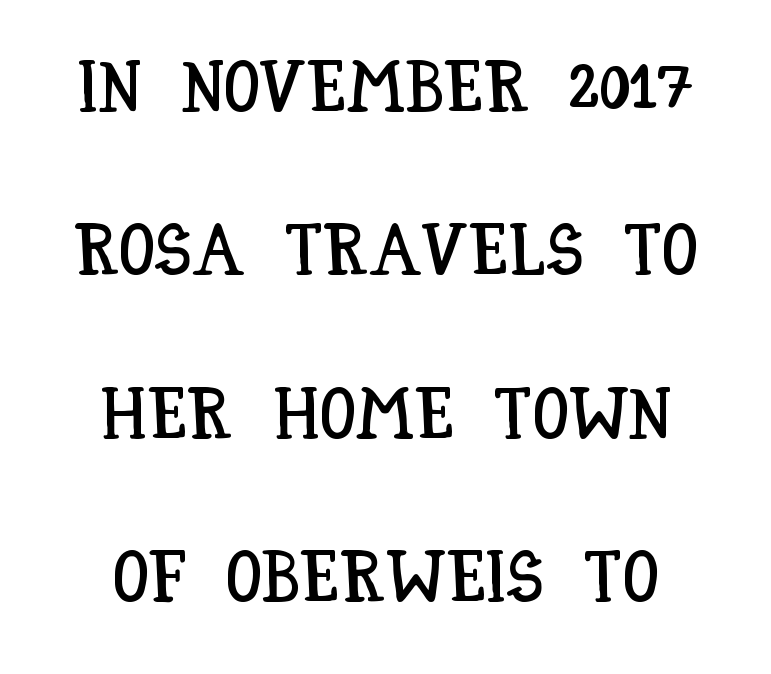
The space between consecutive lines is lavish. The letters advance in unequal steps, a hallmark of proportional type. Descenders hang freely into open space. Nothing unusual about the tracking: characters are spaced as the font intends. A roman cut, with each character standing at attention.
